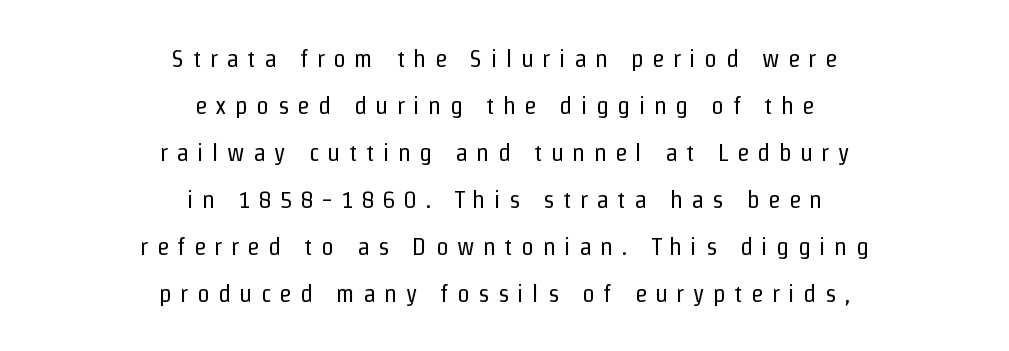
Both edges are ragged and mirror each other, which tells us the setting is centered. The tracking jumps out immediately: characters are airy and widely separated. No word sits above an underline. The typography opts for an upright posture over an oblique one. On a weight scale, this lands at 450 or below.
